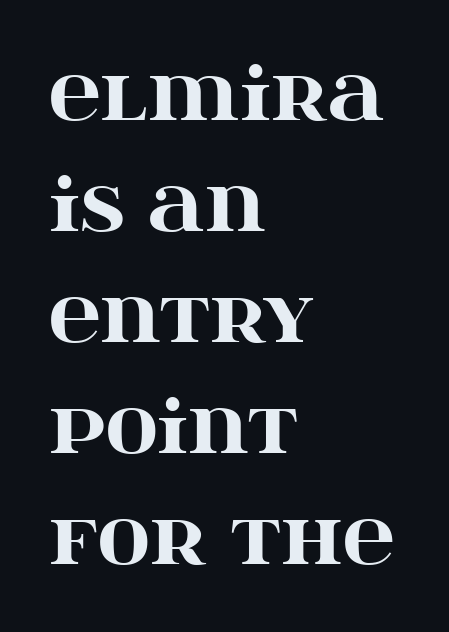
The image shows 72 px heavy, wide serif type, upright; set left-aligned, normal line spacing (1.54x), normal letter spacing, not underlined; high stroke contrast and a large x-height.
